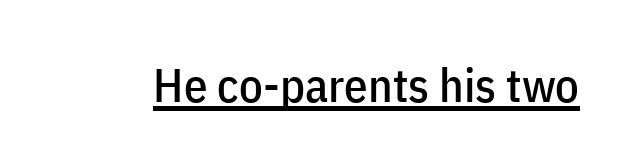
Q: Is the text italic (slanted)? A: No, it is upright.
Q: Is the typeface a serif or a sans-serif typeface? A: Sans-serif.
Q: Is the text underlined? A: Yes.
Q: Is the spacing between letters normal or unusually wide? A: Normal.
Q: Width (condensed, normal, or wide)? A: Condensed.
Q: Stroke contrast? A: Low.
Q: x-height? A: Medium.
Q: Monospaced? A: No.
